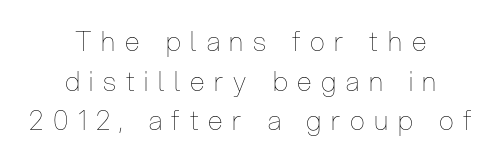
{"italic": "no", "bold": "no", "underline": "no", "align": "center", "line_spacing": "normal", "line_spacing_ratio": 1.47, "letter_spacing": "wide", "letter_spacing_em": 0.36, "glyph_px": 27}
